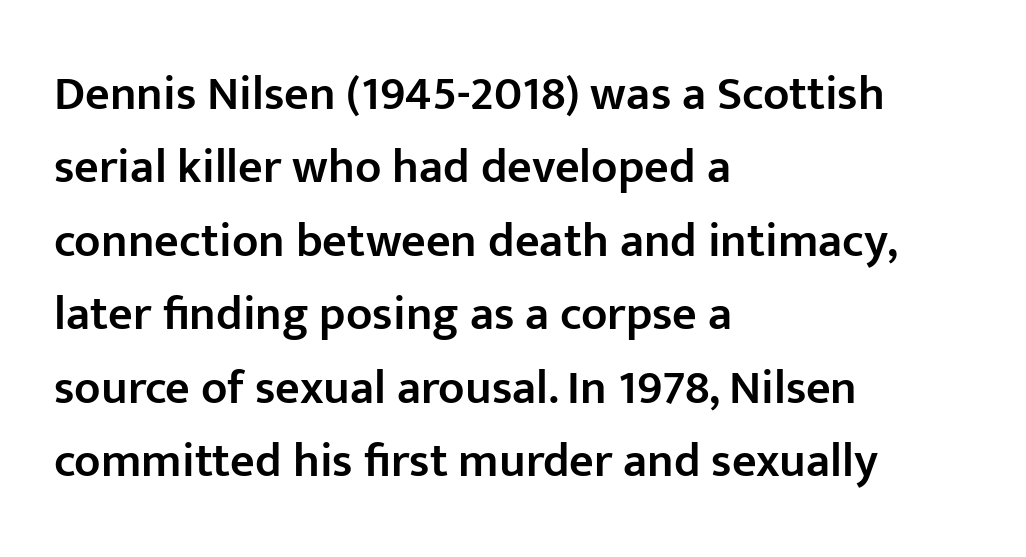
The image shows 48 px semibold sans-serif type, upright; set left-aligned, normal line spacing (1.53x), normal letter spacing, not underlined; low stroke contrast and a medium x-height.
